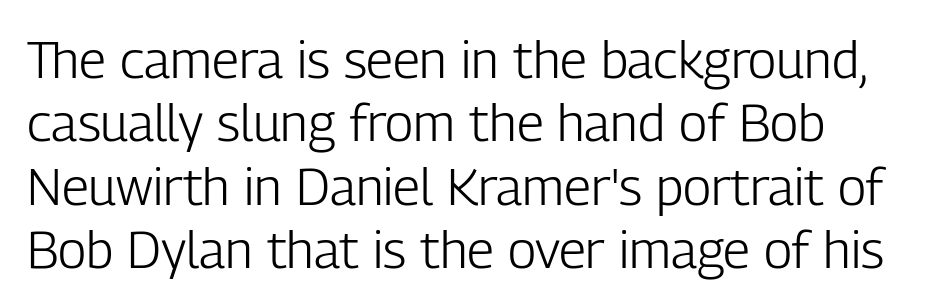
No heavy texture on the line: the type isn't bold. Nothing unusual about the tracking: characters are spaced as the font intends. Lines of text with bare space underneath. This sample has the flowing, uneven cadence of proportional lettering. Look at the bottom of the vertical strokes: they stop flat, with no serifs.
